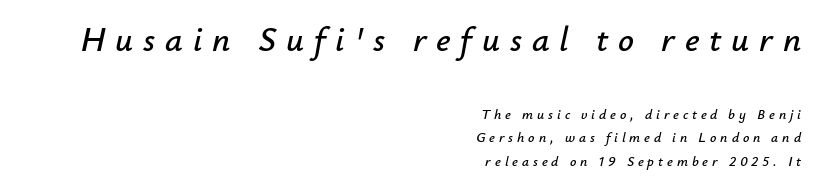
Q: Is the text italic (slanted)? A: Yes, it leans right by about 12 degrees.
Q: Is the text underlined? A: No.
Q: How is the paragraph aligned? A: Right-aligned.
Q: Is the spacing between letters normal or unusually wide? A: Unusually wide.
Q: Is the spacing between lines tight, normal or loose? A: Normal.
Q: Which block of text is set in a larger size, the first (top) or the second (bottom)? A: The first (top) one.
Q: Width (condensed, normal, or wide)? A: Normal.
Q: Stroke contrast? A: Low.
Q: x-height? A: Small.
Q: Monospaced? A: No.
